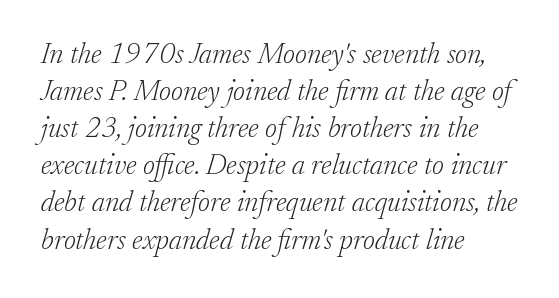
The image shows 29 px light serif type, italic (leaning right); set left-aligned, normal line spacing (1.28x), normal letter spacing, not underlined; low stroke contrast and a small x-height.
